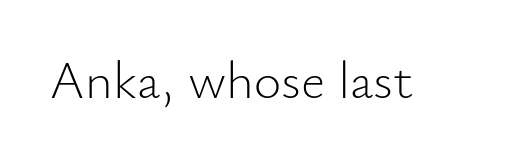
The image shows 53 px light sans-serif type, upright; set normal letter spacing, not underlined; low stroke contrast and a small x-height.
